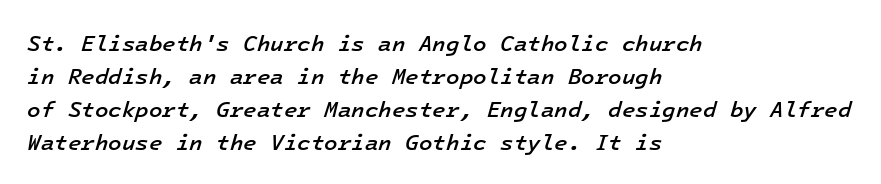
Q: Is the text bold? A: Semi-bold.
Q: Is the text italic (slanted)? A: Yes, it leans right by about 16 degrees.
Q: Is the text underlined? A: No.
Q: How is the paragraph aligned? A: Left-aligned.
Q: Is the spacing between letters normal or unusually wide? A: Normal.
Q: Is the spacing between lines tight, normal or loose? A: Normal.
